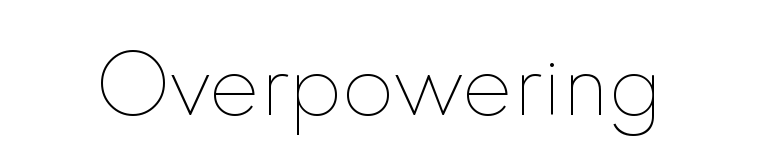
Q: Is the text bold? A: No.
Q: Is the text italic (slanted)? A: No, it is upright.
Q: Is the text underlined? A: No.
Q: Is the spacing between letters normal or unusually wide? A: Normal.
Q: Width (condensed, normal, or wide)? A: Normal.
Q: x-height? A: Small.
Q: Monospaced? A: No.
